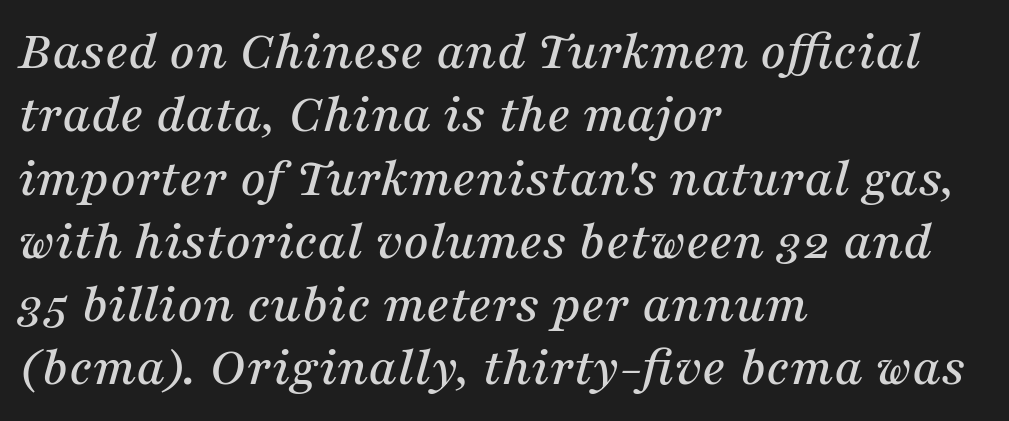
The image shows 56 px serif type, italic (leaning right); set left-aligned, tight line spacing (1.13x), normal letter spacing, not underlined; medium stroke contrast and a medium x-height.
